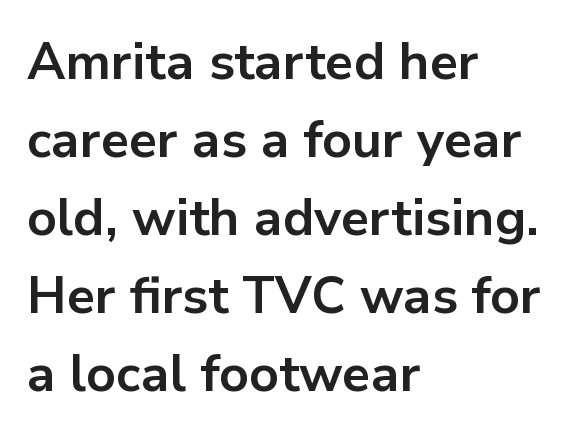
The strokes are fattened all the way to bold. Anything drawn beneath the words? Only blank space. Classification — sans serif. The letterforms sit shoulder to shoulder at normal distance.
